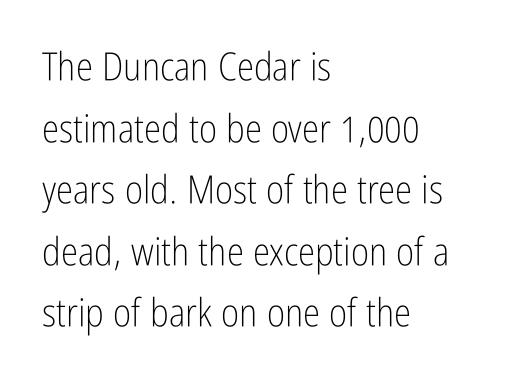
{"serif": "no", "italic": "no", "bold": "no", "weight": "light", "width": "condensed", "stroke_contrast": "low", "x_height": "medium", "monospaced": "no", "underline": "no", "align": "left", "line_spacing": "normal", "line_spacing_ratio": 1.58, "letter_spacing": "normal", "letter_spacing_em": 0.0, "glyph_px": 39}
